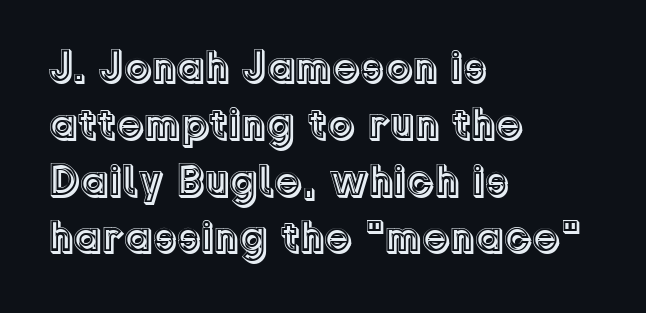
The image shows 44 px text type, upright; set left-aligned, normal line spacing (1.29x), normal letter spacing, not underlined; a medium x-height.
